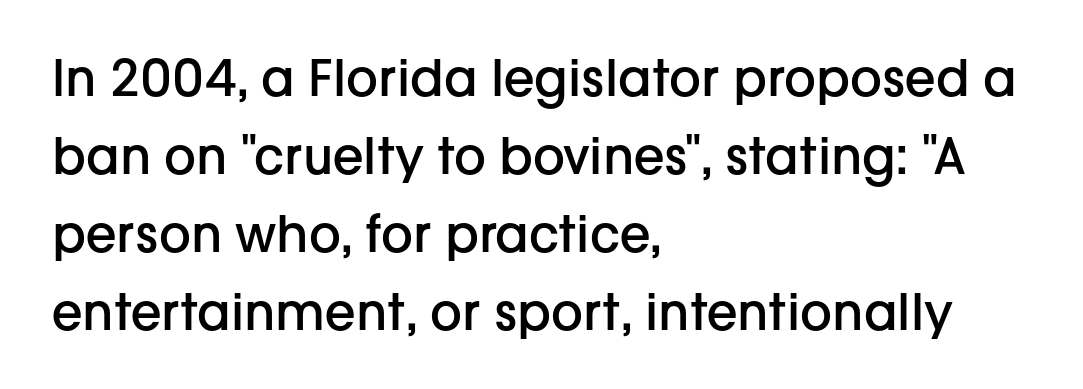
The image shows 50 px semibold sans-serif type, upright; set left-aligned, normal line spacing (1.56x), normal letter spacing, not underlined; low stroke contrast and a medium x-height.
